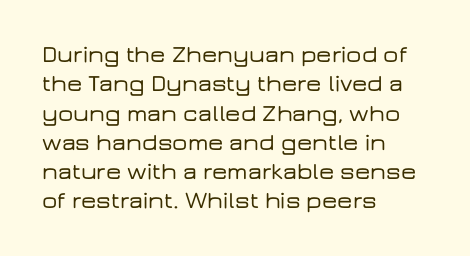
{"italic": "no", "underline": "no", "align": "left", "line_spacing_ratio": 1.22, "letter_spacing": "normal", "letter_spacing_em": 0.0, "glyph_px": 24}
